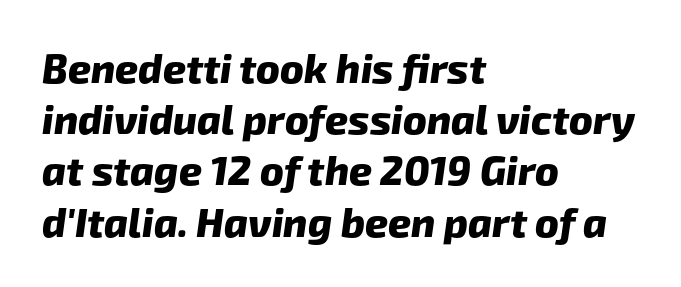
Q: Is the text bold? A: Yes.
Q: Is the typeface a serif or a sans-serif typeface? A: Sans-serif.
Q: Is the text underlined? A: No.
Q: How is the paragraph aligned? A: Left-aligned.
Q: Is the spacing between letters normal or unusually wide? A: Normal.
Q: Is the spacing between lines tight, normal or loose? A: Normal.
Q: Width (condensed, normal, or wide)? A: Normal.
Q: Stroke contrast? A: Low.
Q: x-height? A: Medium.
Q: Monospaced? A: No.
